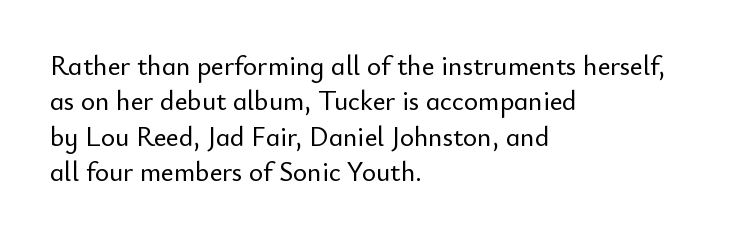
The image shows 27 px text type, upright; set left-aligned, normal line spacing (1.31x), normal letter spacing, not underlined.
